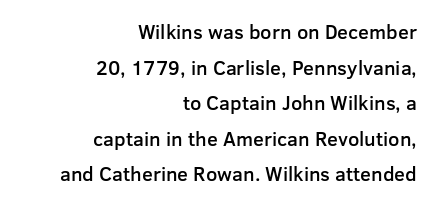
{"italic": "no", "bold": "semi", "underline": "no", "align": "right", "line_spacing_ratio": 1.78, "letter_spacing": "normal", "letter_spacing_em": 0.0, "glyph_px": 20}
